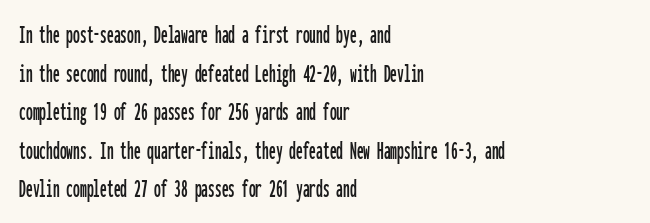
Q: Is the text italic (slanted)? A: No, it is upright.
Q: Is the text underlined? A: No.
Q: How is the paragraph aligned? A: Left-aligned.
Q: Is the spacing between letters normal or unusually wide? A: Normal.
Q: Is the spacing between lines tight, normal or loose? A: Normal.
